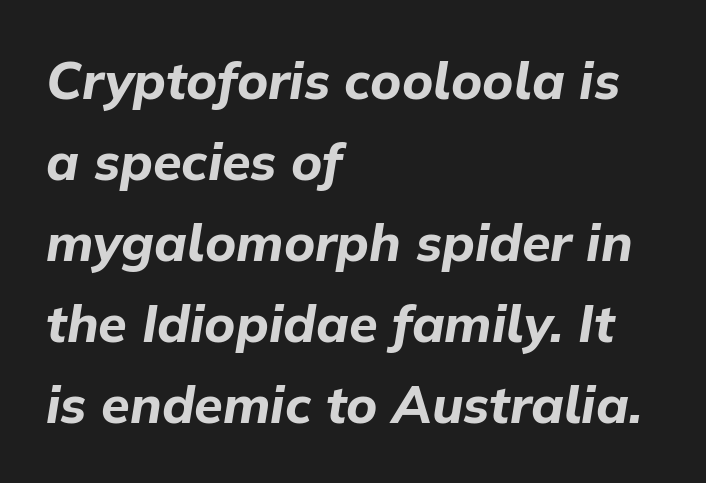
Q: Is the text bold? A: Yes.
Q: Is the text italic (slanted)? A: Yes, it leans right by about 9 degrees.
Q: Is the text underlined? A: No.
Q: How is the paragraph aligned? A: Left-aligned.
Q: Is the spacing between letters normal or unusually wide? A: Normal.
Q: Is the spacing between lines tight, normal or loose? A: Normal.
Q: Width (condensed, normal, or wide)? A: Normal.
Q: Stroke contrast? A: Low.
Q: x-height? A: Medium.
Q: Monospaced? A: No.
